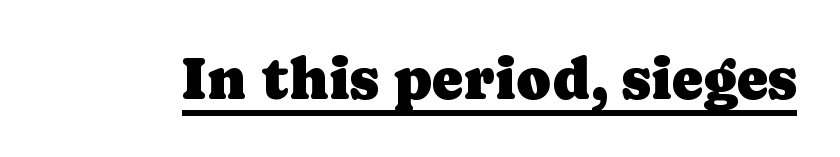
Compared with undecorated copy, this sample adds a rule below the words. The tracking reads as untouched default to a designer's eye. Do the characters align in a grid? No, the font is proportional. Tall strokes in this sample are plumb rather than angled. These lines are composed in type with serifs.
